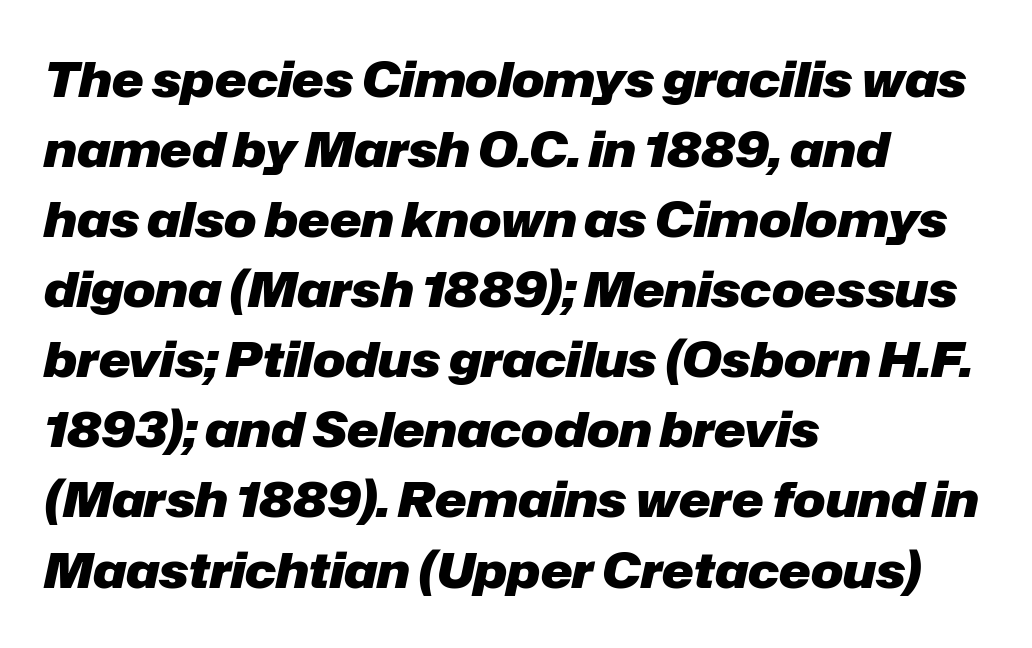
Q: Is the text bold? A: Yes.
Q: Is the text italic (slanted)? A: Yes, it leans right by about 12 degrees.
Q: Is the text underlined? A: No.
Q: How is the paragraph aligned? A: Left-aligned.
Q: Is the spacing between letters normal or unusually wide? A: Normal.
Q: Is the spacing between lines tight, normal or loose? A: Normal.
Q: Width (condensed, normal, or wide)? A: Normal.
Q: Stroke contrast? A: Low.
Q: x-height? A: Medium.
Q: Monospaced? A: No.
